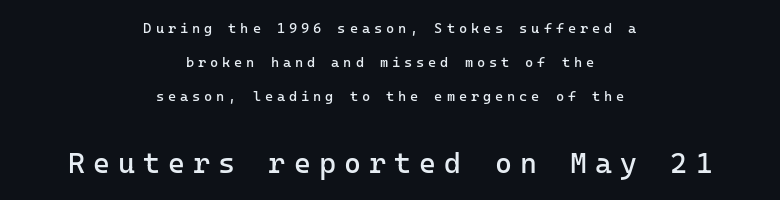
Q: Is the text bold? A: No.
Q: Is the text italic (slanted)? A: No, it is upright.
Q: Is the typeface a serif or a sans-serif typeface? A: Sans-serif.
Q: Is the text underlined? A: No.
Q: How is the paragraph aligned? A: Centered.
Q: Is the spacing between letters normal or unusually wide? A: Unusually wide.
Q: Is the spacing between lines tight, normal or loose? A: Loose.
Q: Which block of text is set in a larger size, the first (top) or the second (bottom)? A: The second (bottom) one.
Q: Width (condensed, normal, or wide)? A: Normal.
Q: Stroke contrast? A: Low.
Q: x-height? A: Medium.
